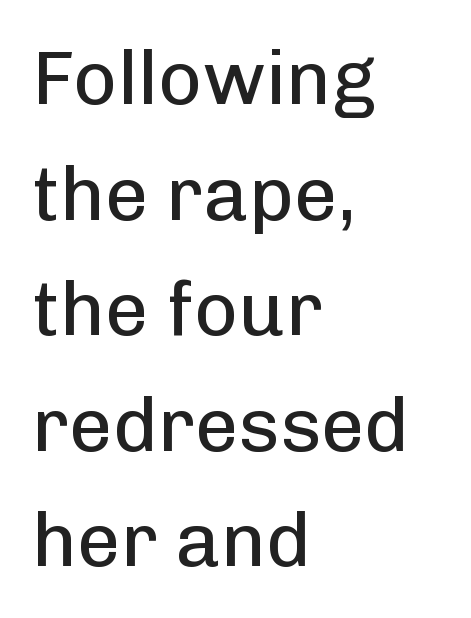
Q: Is the text bold? A: No.
Q: Is the text italic (slanted)? A: No, it is upright.
Q: Is the typeface a serif or a sans-serif typeface? A: Sans-serif.
Q: Is the text underlined? A: No.
Q: How is the paragraph aligned? A: Left-aligned.
Q: Is the spacing between letters normal or unusually wide? A: Normal.
Q: Is the spacing between lines tight, normal or loose? A: Normal.
Q: Width (condensed, normal, or wide)? A: Normal.
Q: Stroke contrast? A: Low.
Q: x-height? A: Medium.
Q: Monospaced? A: No.
